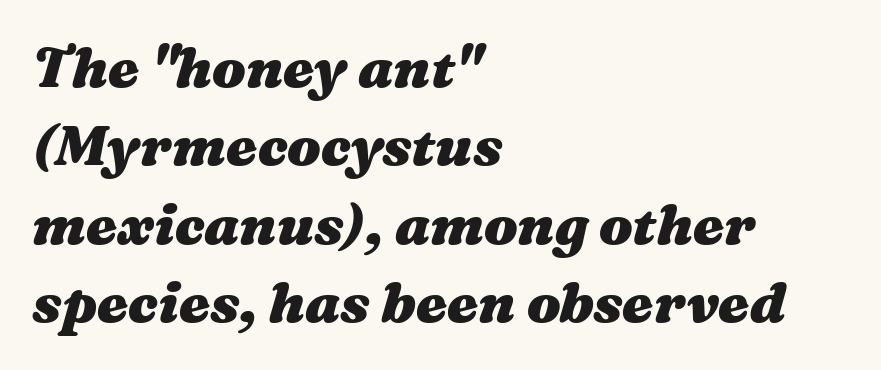
{"italic": "yes", "lean": "right", "slant_degrees": 16, "bold": "yes", "weight": "heavy", "width": "wide", "stroke_contrast": "medium", "x_height": "medium", "monospaced": "no", "underline": "no", "align": "left", "line_spacing": "normal", "line_spacing_ratio": 1.4, "letter_spacing": "normal", "letter_spacing_em": 0.0, "glyph_px": 56}
